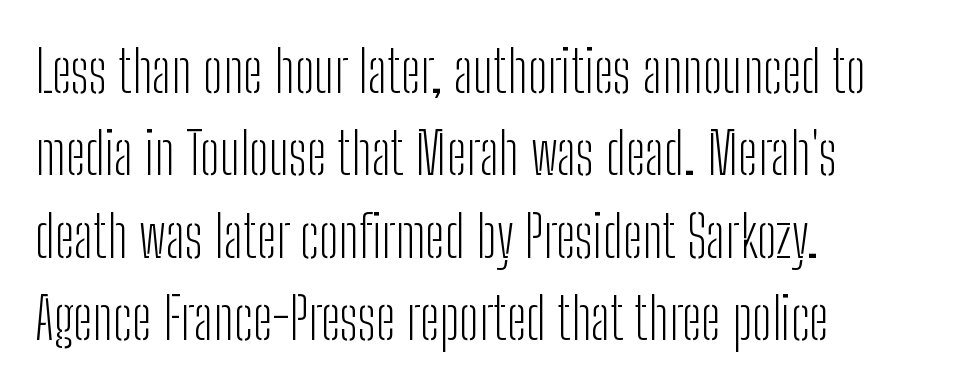
{"serif": "no", "italic": "no", "bold": "no", "weight": "light", "width": "condensed", "stroke_contrast": "low", "x_height": "medium", "monospaced": "no", "underline": "no", "align": "left", "line_spacing": "normal", "line_spacing_ratio": 1.42, "letter_spacing": "normal", "letter_spacing_em": 0.0, "glyph_px": 58}
